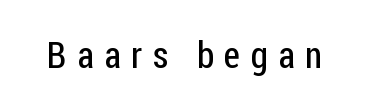
The image shows 37 px regular-weight, condensed sans-serif type, upright; set unusually wide letter spacing (+0.28 em), not underlined; low stroke contrast and a medium x-height.
